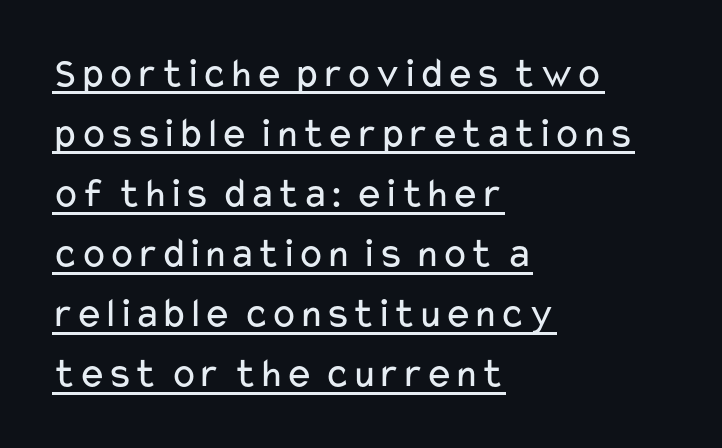
{"serif": "no", "italic": "no", "bold": "no", "weight": "regular", "width": "wide", "stroke_contrast": "low", "x_height": "medium", "monospaced": "no", "underline": "yes", "align": "left", "line_spacing": "normal", "line_spacing_ratio": 1.43, "letter_spacing": "normal", "letter_spacing_em": 0.0, "glyph_px": 42}
